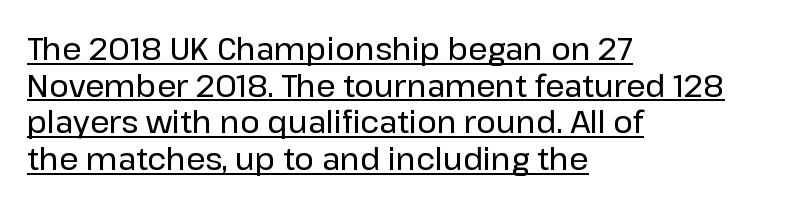
{"serif": "no", "italic": "no", "width": "normal", "stroke_contrast": "low", "x_height": "medium", "monospaced": "no", "underline": "yes", "align": "left", "line_spacing_ratio": 1.22, "letter_spacing": "normal", "letter_spacing_em": 0.0, "glyph_px": 30}
